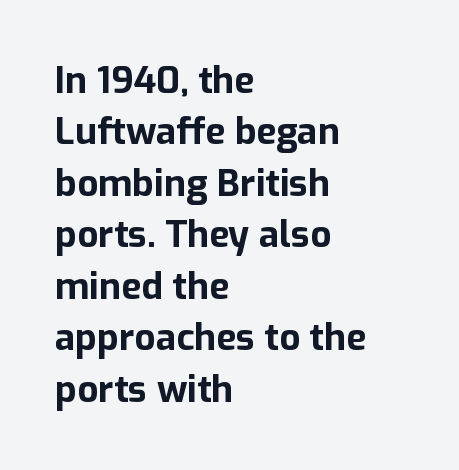
The image shows 37 px bold sans-serif type, upright; set left-aligned, normal line spacing (1.39x), normal letter spacing, not underlined; low stroke contrast and a medium x-height.
